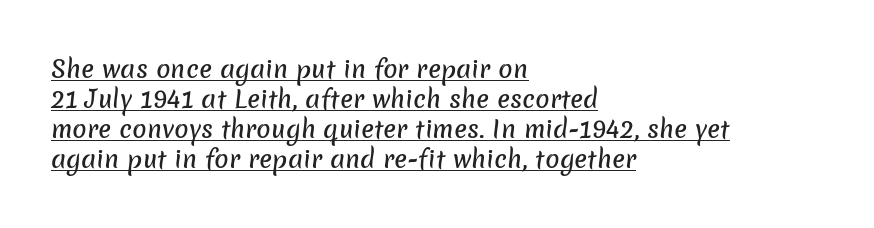
{"underline": "yes", "align": "left", "line_spacing": "normal", "line_spacing_ratio": 1.25, "letter_spacing": "normal", "letter_spacing_em": 0.0, "glyph_px": 24}
